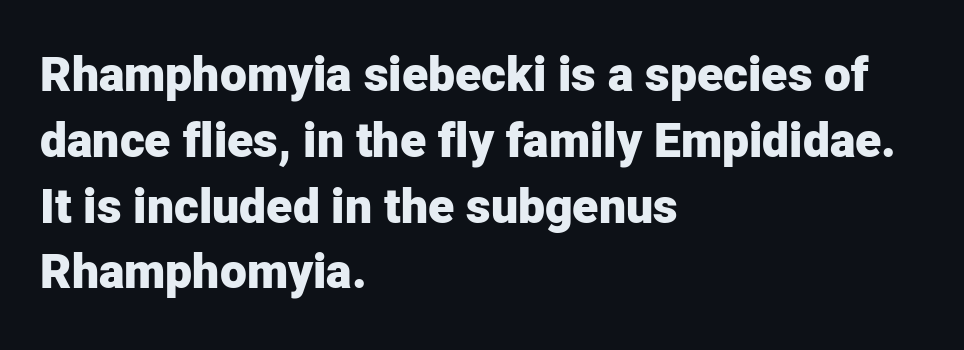
Each word holds together tightly as a unit, with standard inter-letter gaps. These lines are composed in type without serifs. All the whitespace from short lines collects on the right. Compared with typical paragraphs, the rows here are spaced about the same. Each letter keeps its own natural width here, so spacing adapts to shape. The face used here has the dense, thick strokes of a bold.
